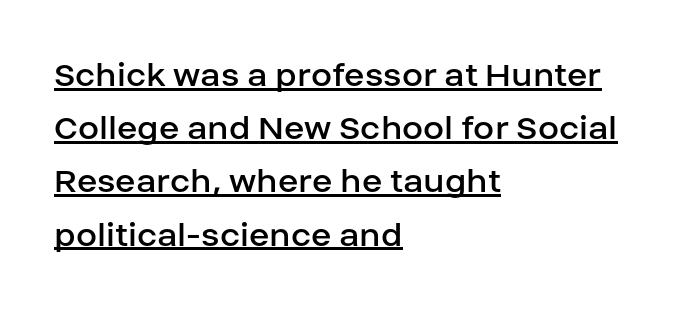
When letters stand straight like this, we call the style roman or upright. Heft: none added — not bold. The passage shown is underscored from start to finish. The line-height multiplier appears to be the usual default. Standard letterfit; no display-style spreading of the glyphs.
